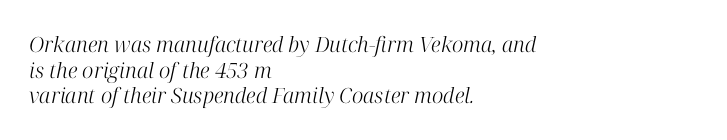
One-word summary of the alignment: left. Would a proofreader flag this as italicized? Yes. No word sits above an underline. No heavy texture on the line: the type isn't bold.
